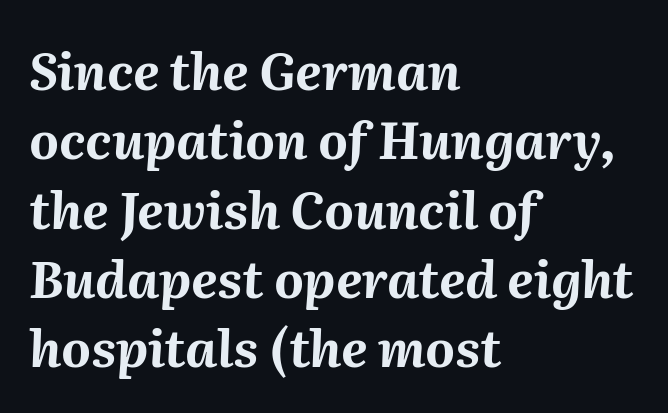
Q: Is the text bold? A: Yes.
Q: Is the text italic (slanted)? A: Yes, it leans right by about 2 degrees.
Q: Is the text underlined? A: No.
Q: How is the paragraph aligned? A: Left-aligned.
Q: Is the spacing between letters normal or unusually wide? A: Normal.
Q: Is the spacing between lines tight, normal or loose? A: Normal.
Q: Width (condensed, normal, or wide)? A: Normal.
Q: Stroke contrast? A: Medium.
Q: x-height? A: Medium.
Q: Monospaced? A: No.
